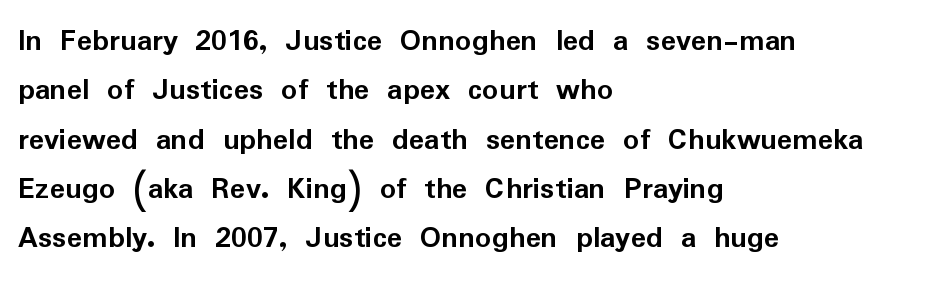
Q: Is the text bold? A: Yes.
Q: Is the text italic (slanted)? A: No, it is upright.
Q: Is the typeface a serif or a sans-serif typeface? A: Sans-serif.
Q: Is the text underlined? A: No.
Q: How is the paragraph aligned? A: Left-aligned.
Q: Is the spacing between letters normal or unusually wide? A: Normal.
Q: Is the spacing between lines tight, normal or loose? A: Normal.
Q: Width (condensed, normal, or wide)? A: Normal.
Q: Stroke contrast? A: Low.
Q: x-height? A: Medium.
Q: Monospaced? A: No.
